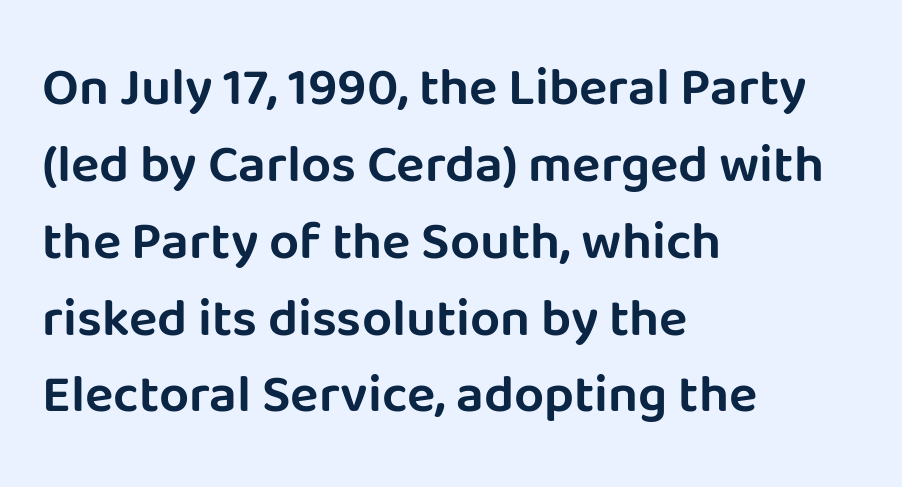
The image shows 53 px sans-serif type, upright; set left-aligned, normal line spacing (1.45x), normal letter spacing, not underlined; low stroke contrast and a large x-height.
